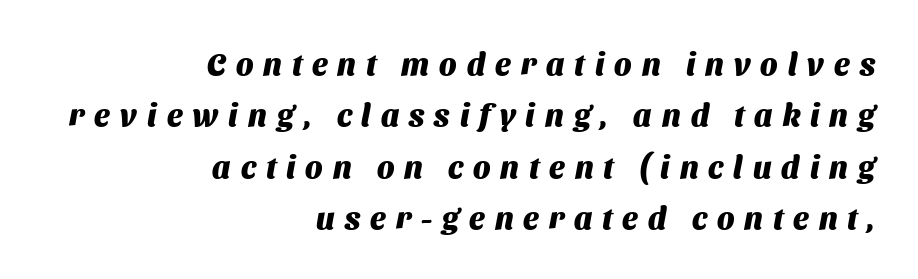
Q: Is the text bold? A: Yes.
Q: Is the typeface a serif or a sans-serif typeface? A: Sans-serif.
Q: Is the text underlined? A: No.
Q: How is the paragraph aligned? A: Right-aligned.
Q: Is the spacing between letters normal or unusually wide? A: Unusually wide.
Q: Is the spacing between lines tight, normal or loose? A: Normal.
Q: Width (condensed, normal, or wide)? A: Normal.
Q: Stroke contrast? A: Medium.
Q: x-height? A: Medium.
Q: Monospaced? A: No.
